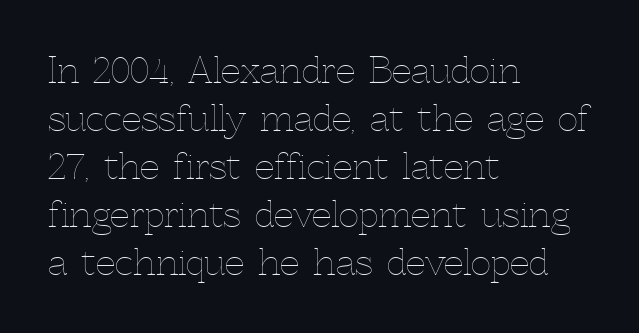
Q: Is the text bold? A: No.
Q: Is the text italic (slanted)? A: No, it is upright.
Q: Is the text underlined? A: No.
Q: How is the paragraph aligned? A: Left-aligned.
Q: Is the spacing between letters normal or unusually wide? A: Normal.
Q: Is the spacing between lines tight, normal or loose? A: Normal.
Q: Width (condensed, normal, or wide)? A: Normal.
Q: x-height? A: Medium.
Q: Monospaced? A: No.
